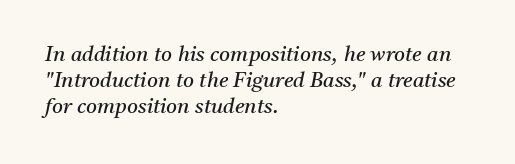
The space directly below the letters is spotless. Slanted lettering throughout. Teacher's note: observe the even left margin — that is flush-left alignment. Each stroke keeps to a modest, everyday thickness or less. A typesetter would call this zero additional tracking.
